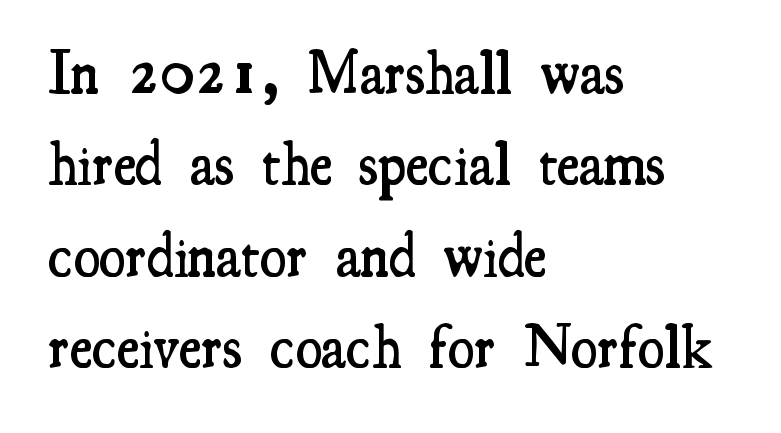
{"serif": "yes", "italic": "no", "bold": "semi", "weight": "semibold", "width": "condensed", "stroke_contrast": "medium", "x_height": "small", "monospaced": "no", "underline": "no", "align": "left", "line_spacing": "normal", "line_spacing_ratio": 1.5, "letter_spacing": "normal", "letter_spacing_em": 0.0, "glyph_px": 61}
